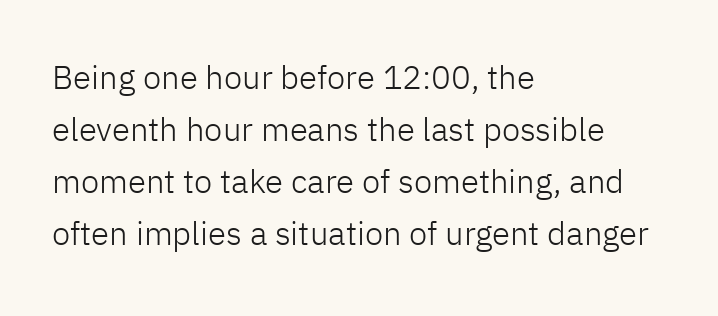
The image shows 33 px light sans-serif type, upright; set left-aligned, normal line spacing (1.58x), normal letter spacing, not underlined; low stroke contrast and a medium x-height.
